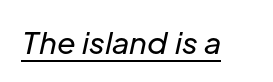
The image shows 30 px regular-weight type, italic (leaning right); set normal letter spacing, underlined; low stroke contrast and a medium x-height.
